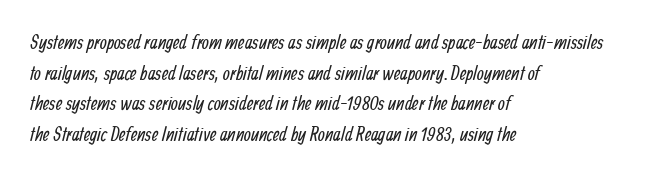
Horizontal bands of white between lines are of average thickness. Words float on clear page, feet unadorned. Vertical stems look standard width or narrower in stroke. Layout note: lines flush left. Tracking value appears to be zero — textbook default spacing.
